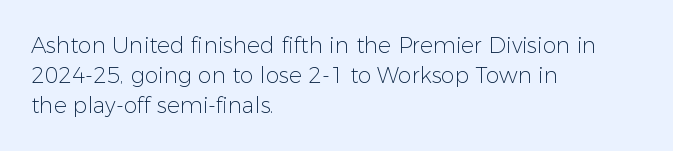
Q: Is the text bold? A: No.
Q: Is the text italic (slanted)? A: No, it is upright.
Q: Is the text underlined? A: No.
Q: How is the paragraph aligned? A: Left-aligned.
Q: Is the spacing between letters normal or unusually wide? A: Normal.
Q: Is the spacing between lines tight, normal or loose? A: Normal.
